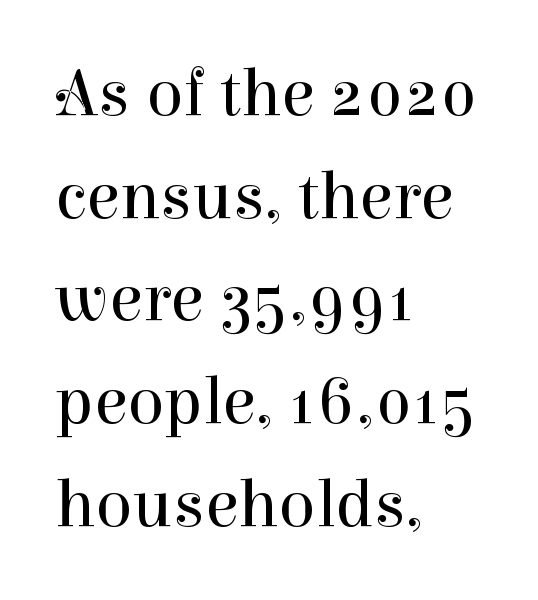
The image shows 68 px regular-weight serif type, upright; set left-aligned, normal line spacing (1.51x), normal letter spacing, not underlined; high stroke contrast and a medium x-height.
